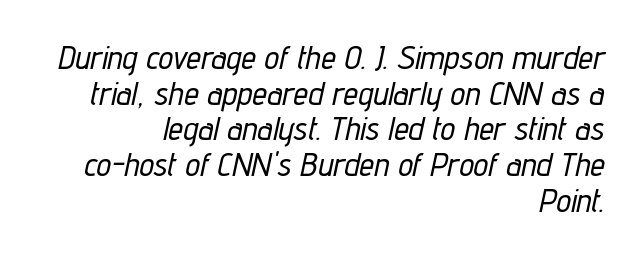
Q: Is the text italic (slanted)? A: Yes, it leans right by about 12 degrees.
Q: Is the text underlined? A: No.
Q: How is the paragraph aligned? A: Right-aligned.
Q: Is the spacing between letters normal or unusually wide? A: Normal.
Q: Is the spacing between lines tight, normal or loose? A: Tight.
Q: Width (condensed, normal, or wide)? A: Condensed.
Q: Stroke contrast? A: Low.
Q: x-height? A: Medium.
Q: Monospaced? A: No.
